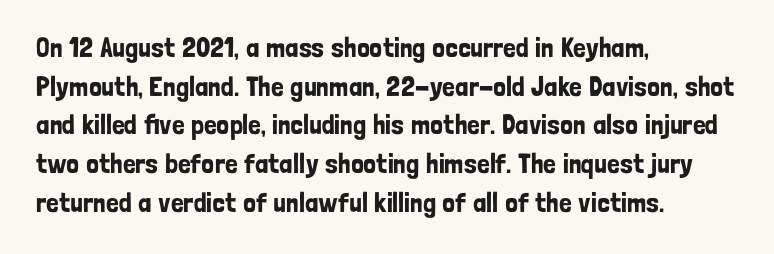
The image shows 28 px condensed sans-serif type, upright; set left-aligned, normal line spacing (1.38x), normal letter spacing, not underlined; low stroke contrast and a medium x-height.
